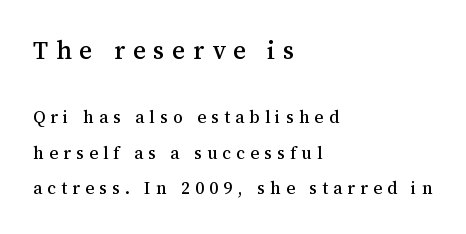
{"italic": "no", "underline": "no", "align": "left", "line_spacing": "loose", "line_spacing_ratio": 2.09, "letter_spacing": "wide", "letter_spacing_em": 0.31, "larger_block": "first", "size_ratio": 1.47, "glyph_px": 25}
